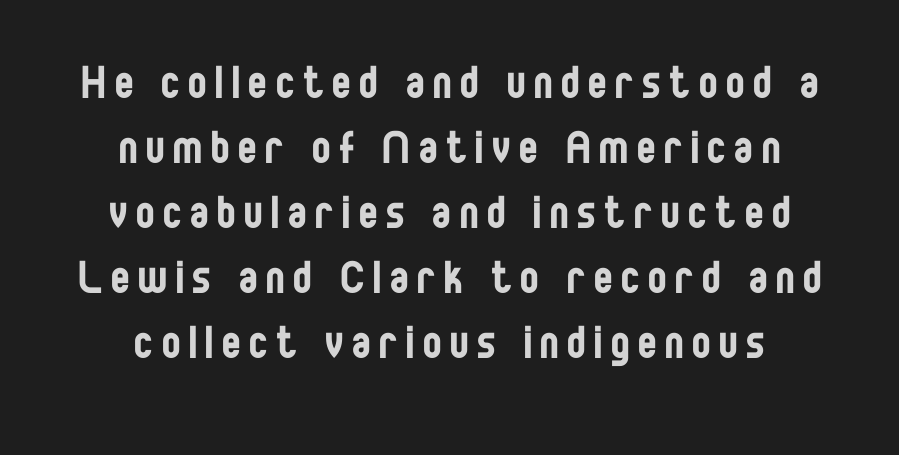
Every character sits straight up, as roman type does. Notice how the passage keeps no hard edge, just a central spine. These glyphs show unthickened strokes, regular width or finer. The space beneath each line is pristine and unruled. This sample has the flowing, uneven cadence of proportional lettering. Each letter's strokes conclude bluntly, with no projecting serifs.
